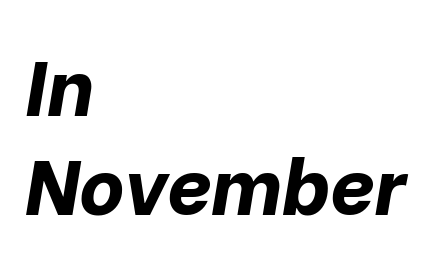
Q: Is the text bold? A: Yes.
Q: Is the text italic (slanted)? A: Yes, it leans right by about 10 degrees.
Q: Is the text underlined? A: No.
Q: How is the paragraph aligned? A: Left-aligned.
Q: Is the spacing between letters normal or unusually wide? A: Normal.
Q: Is the spacing between lines tight, normal or loose? A: Normal.
Q: Width (condensed, normal, or wide)? A: Normal.
Q: Stroke contrast? A: Low.
Q: x-height? A: Medium.
Q: Monospaced? A: No.
